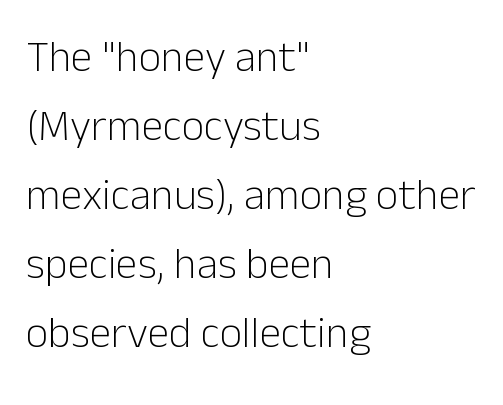
The horizontal fit of the characters is conventional and even. Nope, no serifs anywhere on these letters. On a weight scale, this lands at 450 or below. The glyphs are unaccompanied by any horizontal stroke below them.
